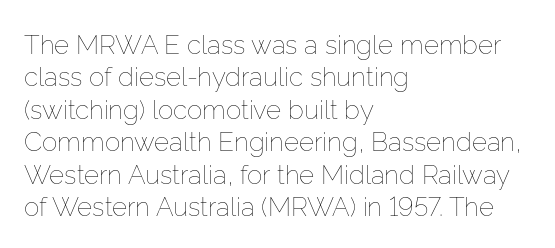
{"italic": "no", "bold": "no", "underline": "no", "align": "left", "line_spacing": "normal", "line_spacing_ratio": 1.25, "letter_spacing": "normal", "letter_spacing_em": 0.0, "glyph_px": 26}
